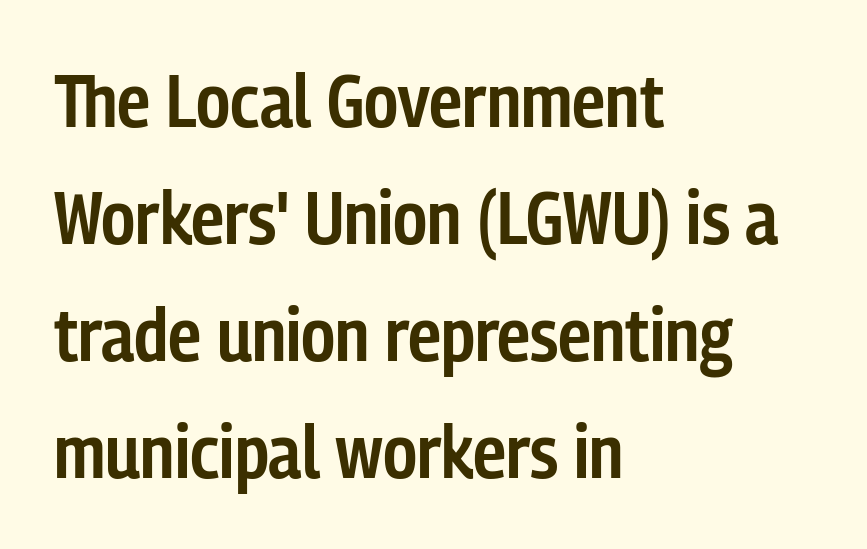
Q: Is the text bold? A: Semi-bold.
Q: Is the text italic (slanted)? A: No, it is upright.
Q: Is the typeface a serif or a sans-serif typeface? A: Sans-serif.
Q: Is the text underlined? A: No.
Q: How is the paragraph aligned? A: Left-aligned.
Q: Is the spacing between letters normal or unusually wide? A: Normal.
Q: Is the spacing between lines tight, normal or loose? A: Normal.
Q: Width (condensed, normal, or wide)? A: Condensed.
Q: Stroke contrast? A: Low.
Q: x-height? A: Medium.
Q: Monospaced? A: No.
